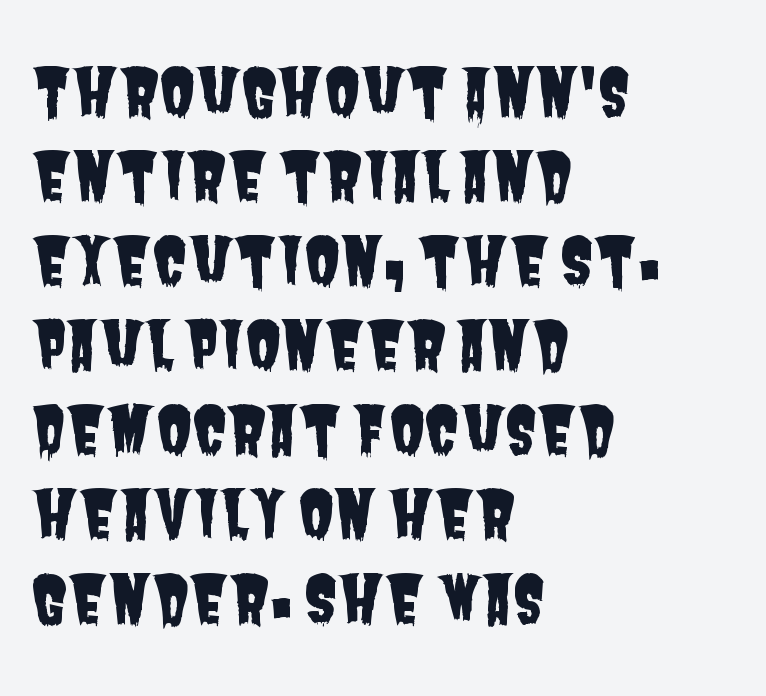
The image shows 65 px condensed sans-serif type; set left-aligned, normal line spacing (1.3x), normal letter spacing, not underlined; low stroke contrast and a large x-height.
